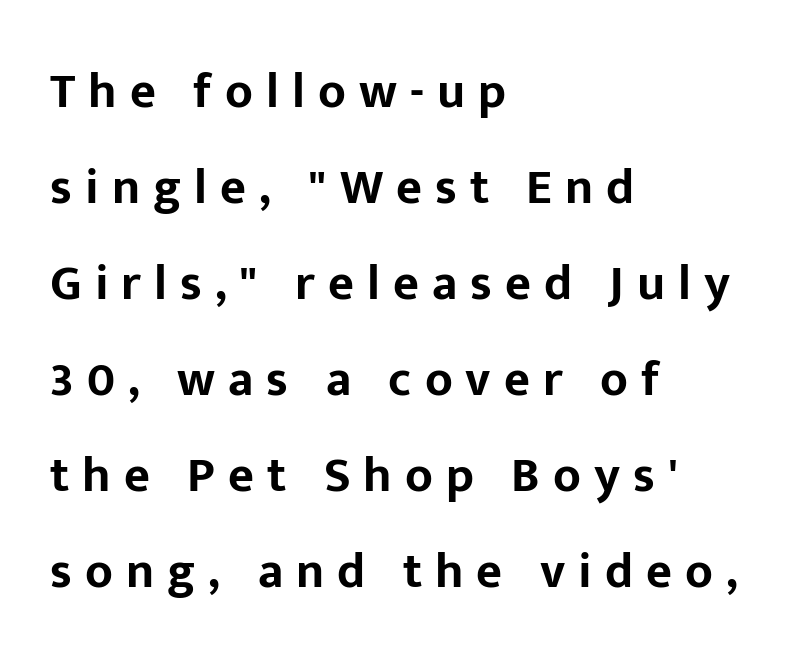
Q: Is the text bold? A: Yes.
Q: Is the text italic (slanted)? A: No, it is upright.
Q: Is the typeface a serif or a sans-serif typeface? A: Sans-serif.
Q: Is the text underlined? A: No.
Q: How is the paragraph aligned? A: Left-aligned.
Q: Is the spacing between letters normal or unusually wide? A: Unusually wide.
Q: Is the spacing between lines tight, normal or loose? A: Loose.
Q: Width (condensed, normal, or wide)? A: Normal.
Q: Stroke contrast? A: Low.
Q: x-height? A: Medium.
Q: Monospaced? A: No.
